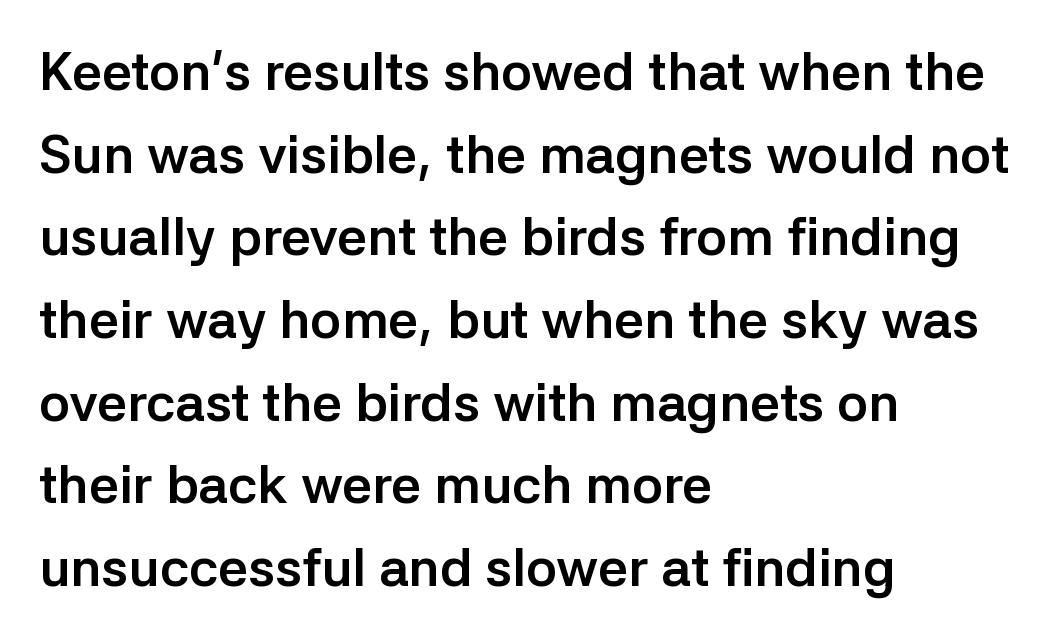
Q: Is the text bold? A: Yes.
Q: Is the text italic (slanted)? A: No, it is upright.
Q: Is the typeface a serif or a sans-serif typeface? A: Sans-serif.
Q: Is the text underlined? A: No.
Q: How is the paragraph aligned? A: Left-aligned.
Q: Is the spacing between letters normal or unusually wide? A: Normal.
Q: Is the spacing between lines tight, normal or loose? A: Normal.
Q: Width (condensed, normal, or wide)? A: Normal.
Q: Stroke contrast? A: Low.
Q: x-height? A: Medium.
Q: Monospaced? A: No.
